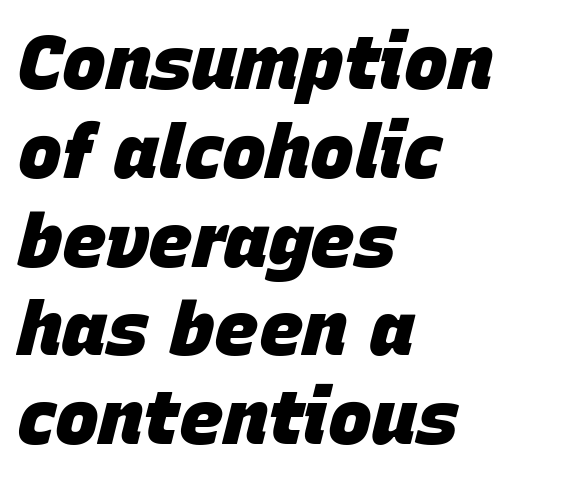
Q: Is the text bold? A: Yes.
Q: Is the text italic (slanted)? A: Yes, it leans right by about 15 degrees.
Q: Is the text underlined? A: No.
Q: How is the paragraph aligned? A: Left-aligned.
Q: Is the spacing between letters normal or unusually wide? A: Normal.
Q: Width (condensed, normal, or wide)? A: Normal.
Q: Stroke contrast? A: Low.
Q: x-height? A: Large.
Q: Monospaced? A: No.
